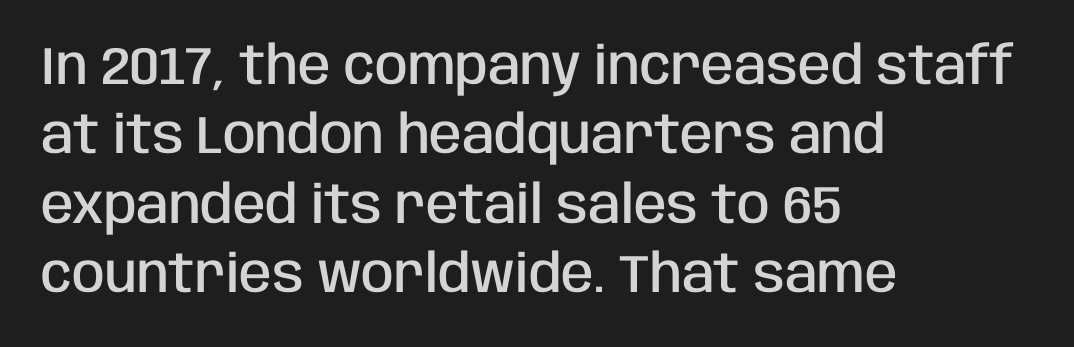
The image shows 53 px semibold, condensed sans-serif type, upright; set left-aligned, normal line spacing (1.31x), normal letter spacing, not underlined; low stroke contrast and a large x-height.
